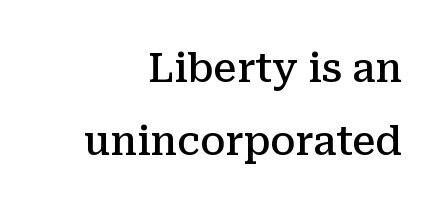
Q: Is the text bold? A: Semi-bold.
Q: Is the text italic (slanted)? A: No, it is upright.
Q: Is the typeface a serif or a sans-serif typeface? A: Serif.
Q: Is the text underlined? A: No.
Q: How is the paragraph aligned? A: Right-aligned.
Q: Is the spacing between letters normal or unusually wide? A: Normal.
Q: Width (condensed, normal, or wide)? A: Normal.
Q: Stroke contrast? A: Medium.
Q: x-height? A: Medium.
Q: Monospaced? A: No.
